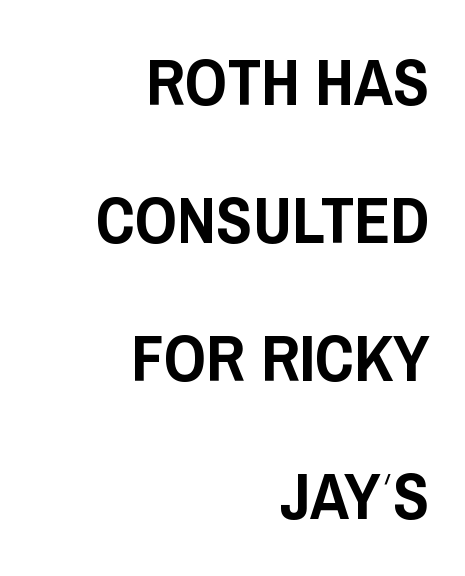
The image shows 66 px condensed sans-serif type, upright; set right-aligned, loose line spacing (2.09x), normal letter spacing, not underlined; low stroke contrast and a large x-height.
